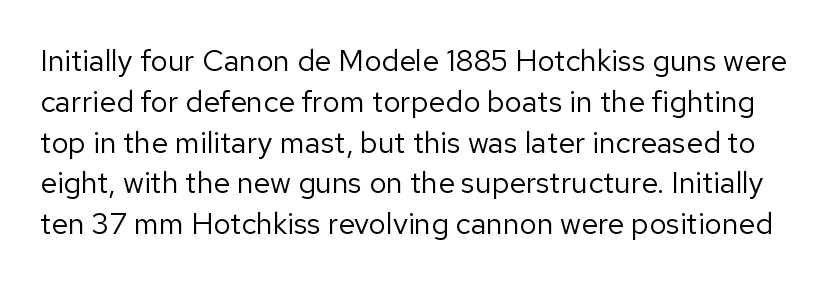
These lines are rendered in a variable-pitch font. Stroke mass is kept to a normal reading level or below. The vertical gap from one line to the next is medium. The gaps between neighbouring characters are ordinary and unremarkable. This rendering employs a face without finishing strokes, i.e., a sans-serif. The typography opts for an upright posture over an oblique one.
